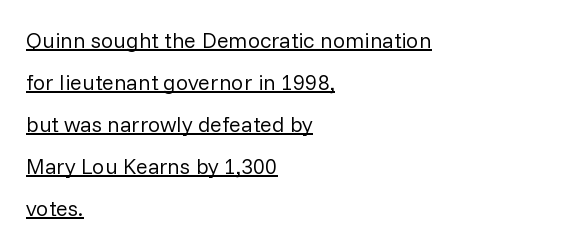
Q: Is the text bold? A: No.
Q: Is the text italic (slanted)? A: No, it is upright.
Q: Is the text underlined? A: Yes.
Q: How is the paragraph aligned? A: Left-aligned.
Q: Is the spacing between letters normal or unusually wide? A: Normal.
Q: Is the spacing between lines tight, normal or loose? A: Loose.
